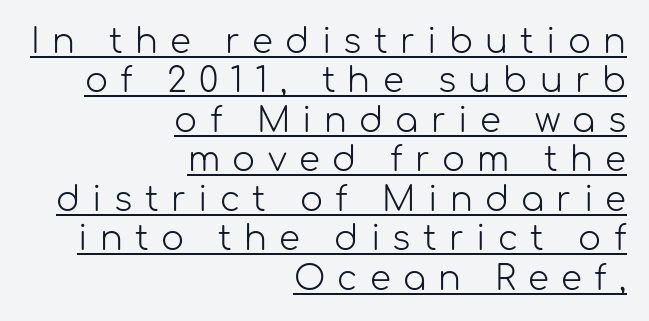
A typographer would call this underscored text. Is this a fixed-width face? No — the glyphs have proportional, varying widths. Inter-character spacing is expanded well beyond the font's built-in metrics. The paragraph shown leans on its right margin. This rendering employs a face without finishing strokes, i.e., a sans-serif. In terms of posture, this sample is upright.
